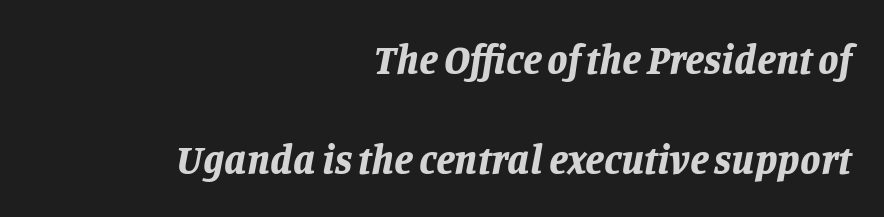
The image shows 41 px bold type, italic (leaning right); set right-aligned, loose line spacing (2.43x), normal letter spacing, not underlined; low stroke contrast and a large x-height.
